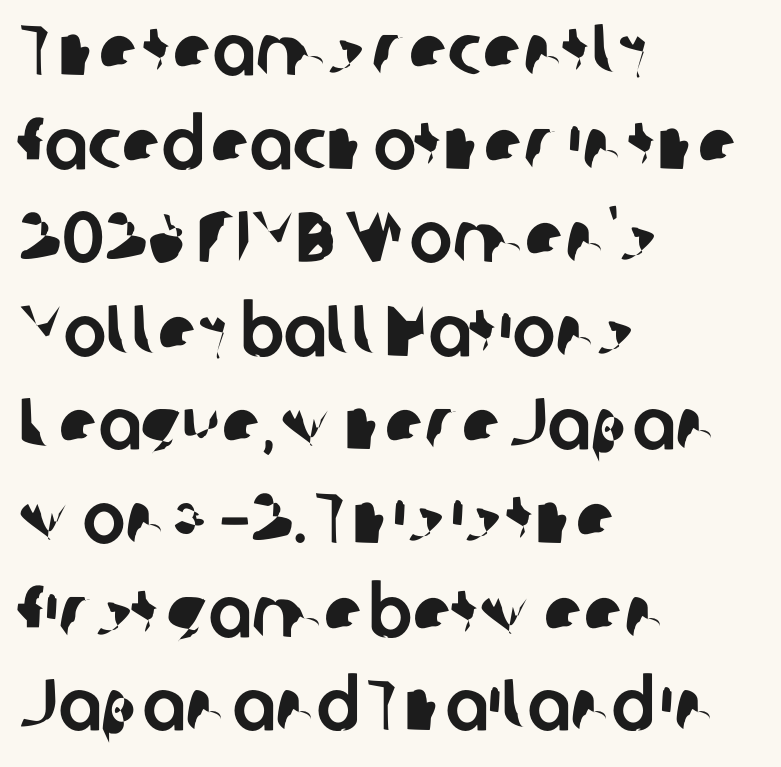
Q: Is the typeface a serif or a sans-serif typeface? A: Sans-serif.
Q: Is the text underlined? A: No.
Q: How is the paragraph aligned? A: Left-aligned.
Q: Is the spacing between letters normal or unusually wide? A: Normal.
Q: Is the spacing between lines tight, normal or loose? A: Normal.
Q: Width (condensed, normal, or wide)? A: Normal.
Q: Stroke contrast? A: Low.
Q: x-height? A: Medium.
Q: Monospaced? A: No.
